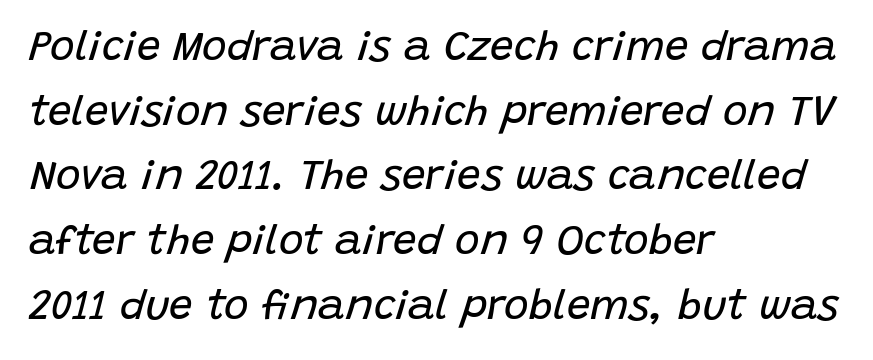
The passage shown is not underscored anywhere. No extra tracking has been applied to these lines. The axis of the letterforms is tilted away from vertical. A normal amount of white space separates one row of letters from the next. The face used here is proportionally spaced, like ordinary book or web type.
